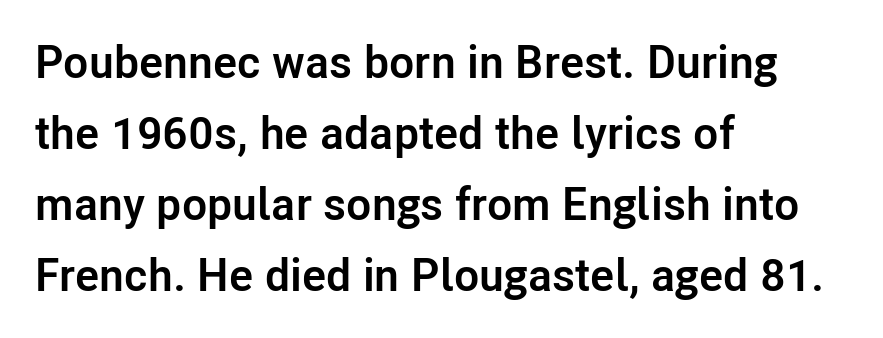
The image shows 46 px semibold sans-serif type, upright; set left-aligned, normal line spacing (1.54x), normal letter spacing, not underlined; low stroke contrast and a medium x-height.
